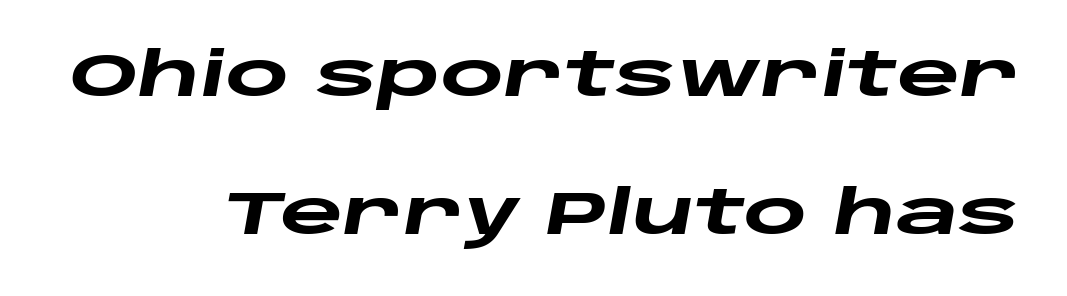
Q: Is the text bold? A: Yes.
Q: Is the text italic (slanted)? A: Yes, it leans right by about 10 degrees.
Q: Is the text underlined? A: No.
Q: Is the spacing between letters normal or unusually wide? A: Normal.
Q: Is the spacing between lines tight, normal or loose? A: Loose.
Q: Width (condensed, normal, or wide)? A: Wide.
Q: Stroke contrast? A: Low.
Q: x-height? A: Large.
Q: Monospaced? A: No.
